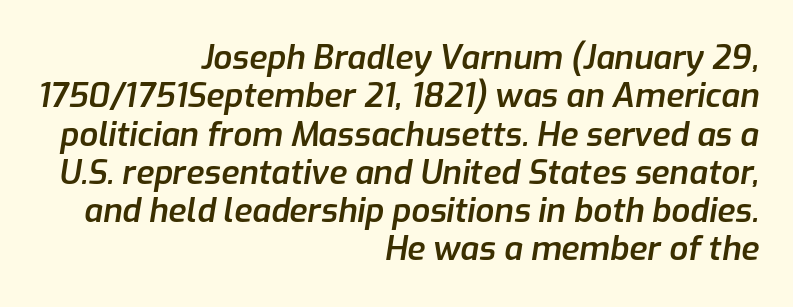
Q: Is the text bold? A: Semi-bold.
Q: Is the text italic (slanted)? A: Yes, it leans right by about 9 degrees.
Q: Is the text underlined? A: No.
Q: How is the paragraph aligned? A: Right-aligned.
Q: Is the spacing between letters normal or unusually wide? A: Normal.
Q: Width (condensed, normal, or wide)? A: Normal.
Q: Stroke contrast? A: Low.
Q: x-height? A: Medium.
Q: Monospaced? A: No.
